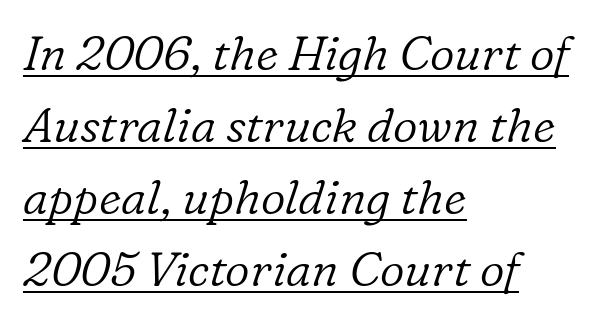
{"serif": "yes", "italic": "yes", "lean": "right", "slant_degrees": 16, "bold": "no", "weight": "light", "width": "normal", "stroke_contrast": "low", "x_height": "medium", "monospaced": "no", "underline": "yes", "align": "left", "line_spacing": "normal", "line_spacing_ratio": 1.5, "letter_spacing": "normal", "letter_spacing_em": 0.0, "glyph_px": 48}
